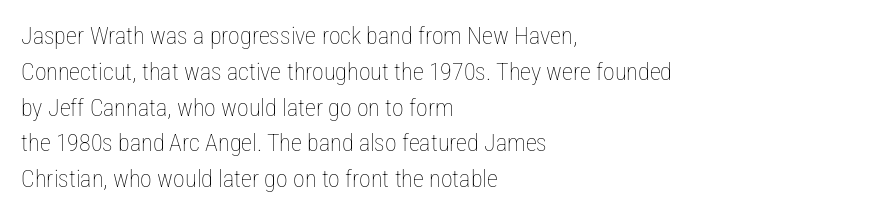
Q: Is the text bold? A: No.
Q: Is the text italic (slanted)? A: No, it is upright.
Q: Is the text underlined? A: No.
Q: How is the paragraph aligned? A: Left-aligned.
Q: Is the spacing between letters normal or unusually wide? A: Normal.
Q: Is the spacing between lines tight, normal or loose? A: Normal.
